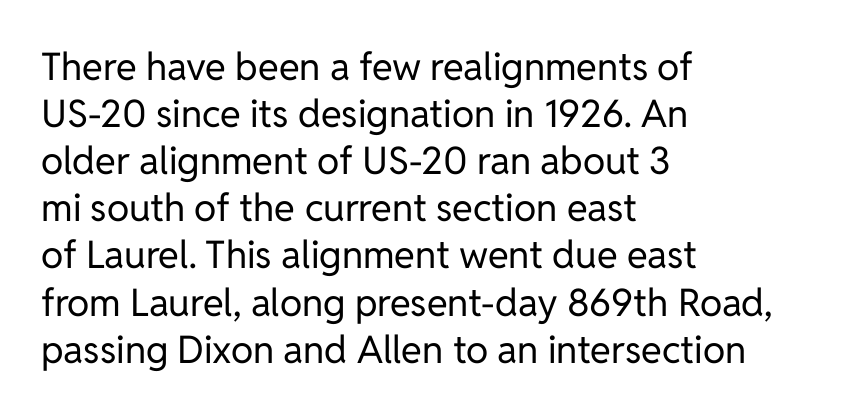
Q: Is the text bold? A: No.
Q: Is the text italic (slanted)? A: No, it is upright.
Q: Is the typeface a serif or a sans-serif typeface? A: Sans-serif.
Q: Is the text underlined? A: No.
Q: How is the paragraph aligned? A: Left-aligned.
Q: Is the spacing between letters normal or unusually wide? A: Normal.
Q: Width (condensed, normal, or wide)? A: Normal.
Q: Stroke contrast? A: Low.
Q: x-height? A: Medium.
Q: Monospaced? A: No.
